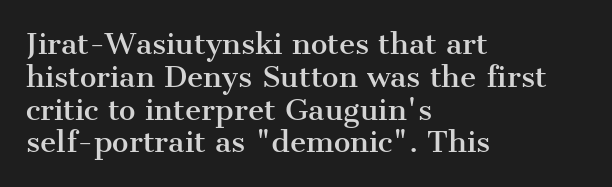
The image shows 28 px serif type, upright; set left-aligned, line spacing 1.17x, normal letter spacing, not underlined; medium stroke contrast and a medium x-height.
